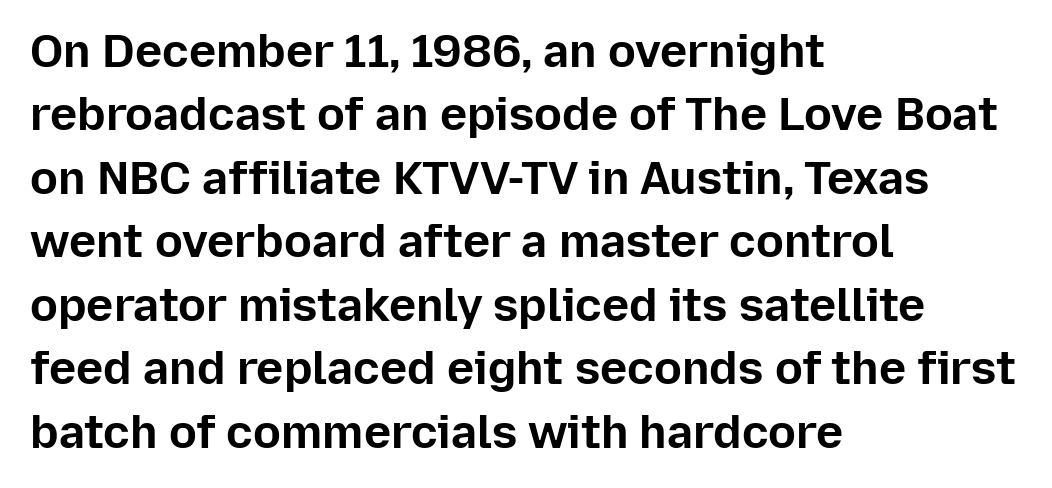
{"serif": "no", "italic": "no", "bold": "yes", "weight": "bold", "width": "normal", "stroke_contrast": "low", "x_height": "medium", "monospaced": "no", "underline": "no", "align": "left", "line_spacing": "normal", "line_spacing_ratio": 1.38, "letter_spacing": "normal", "letter_spacing_em": 0.0, "glyph_px": 46}
